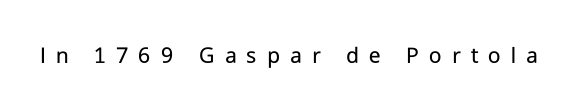
Q: Is the text bold? A: No.
Q: Is the text italic (slanted)? A: No, it is upright.
Q: Is the text underlined? A: No.
Q: Is the spacing between letters normal or unusually wide? A: Unusually wide.
